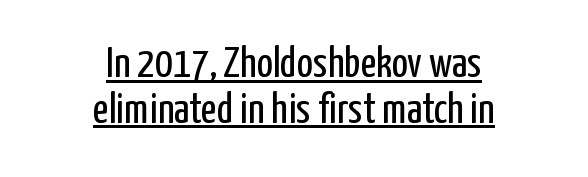
Characters remain perfectly vertical along every line. The line-height multiplier appears low, near solid setting. This sample has the flowing, uneven cadence of proportional lettering. Which margin do the lines hug? Neither — every line sits in the middle.
